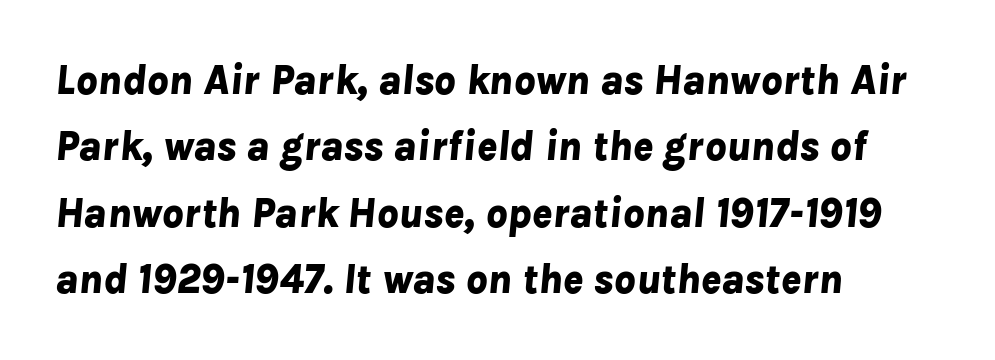
Do the characters align in a grid? No, the font is proportional. If you measured baseline to baseline, you'd find a middling distance. Short note: letters normally spaced. The paragraph has a hard left edge and a soft right edge.
